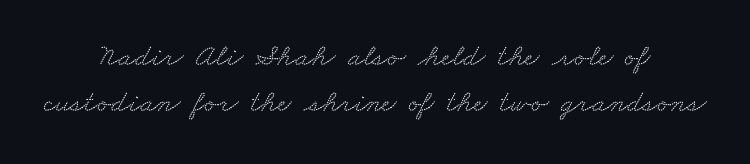
Q: Is the typeface a serif or a sans-serif typeface? A: Serif.
Q: Is the text underlined? A: No.
Q: How is the paragraph aligned? A: Centered.
Q: Is the spacing between letters normal or unusually wide? A: Normal.
Q: Is the spacing between lines tight, normal or loose? A: Normal.
Q: Width (condensed, normal, or wide)? A: Wide.
Q: Stroke contrast? A: Low.
Q: x-height? A: Small.
Q: Monospaced? A: No.
